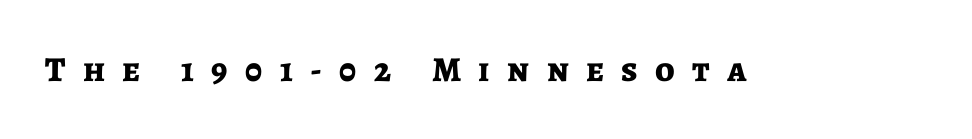
Strong, thick strokes mark this as bold type. Honestly, there is no underline to notice here at all. Font category for this specimen: sans-serif. When letters stand straight like this, we call the style roman or upright. Each letter keeps its own natural width here, so spacing adapts to shape. The type is letterspaced generously, with wide tracking.
